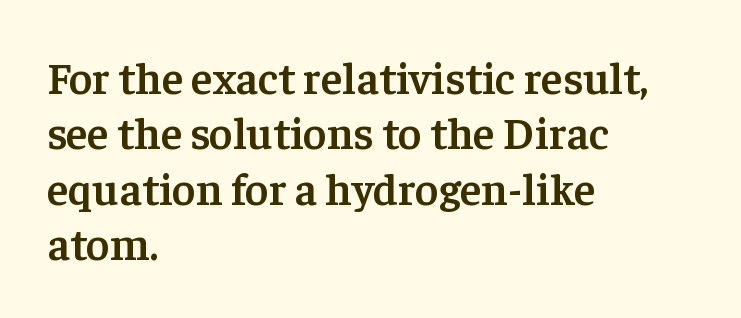
The setting favours the left margin, as ordinary paragraphs usually do. Glance below the letters and you will spot only blank space. Each letter keeps its own natural width here, so spacing adapts to shape. Small tapered or slab feet sit at the stroke ends, so this counts as serif. Slightly chunky letters — semibold, I'd say, not full bold.
